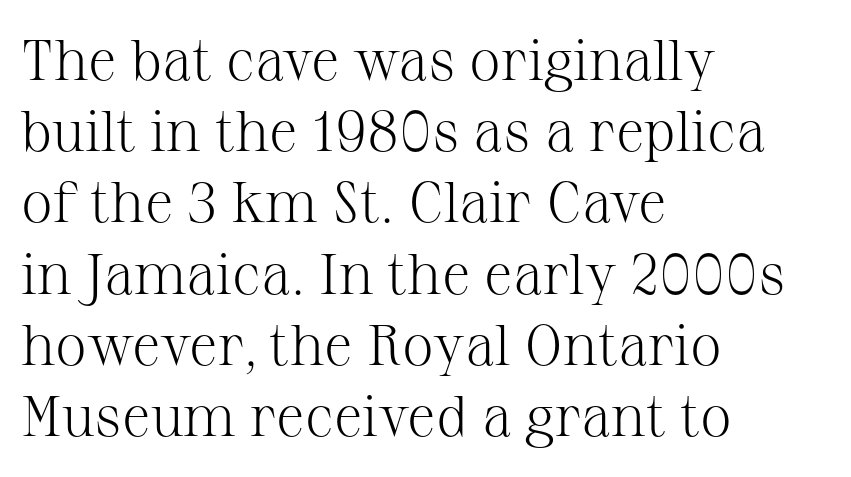
{"serif": "yes", "italic": "no", "bold": "no", "weight": "light", "width": "normal", "stroke_contrast": "medium", "x_height": "medium", "monospaced": "no", "underline": "no", "align": "left", "line_spacing": "normal", "line_spacing_ratio": 1.25, "letter_spacing": "normal", "letter_spacing_em": 0.0, "glyph_px": 57}
